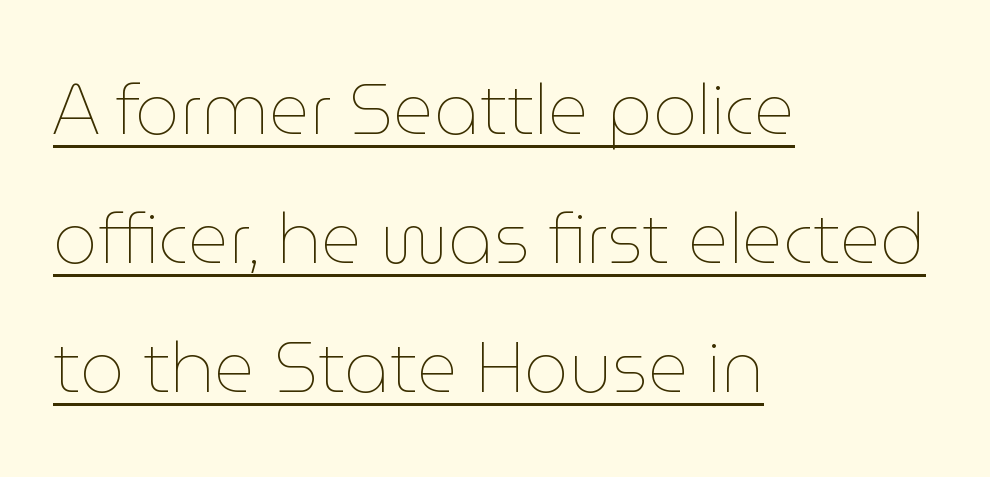
The image shows 70 px thin type, upright; set left-aligned, line spacing 1.84x, normal letter spacing, underlined; low stroke contrast and a medium x-height.
